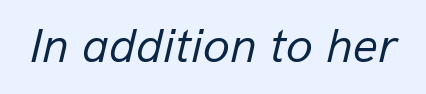
{"italic": "yes", "lean": "right", "slant_degrees": 13, "bold": "no", "weight": "regular", "width": "normal", "stroke_contrast": "low", "x_height": "medium", "monospaced": "no", "underline": "no", "letter_spacing": "normal", "letter_spacing_em": 0.0, "glyph_px": 49}
